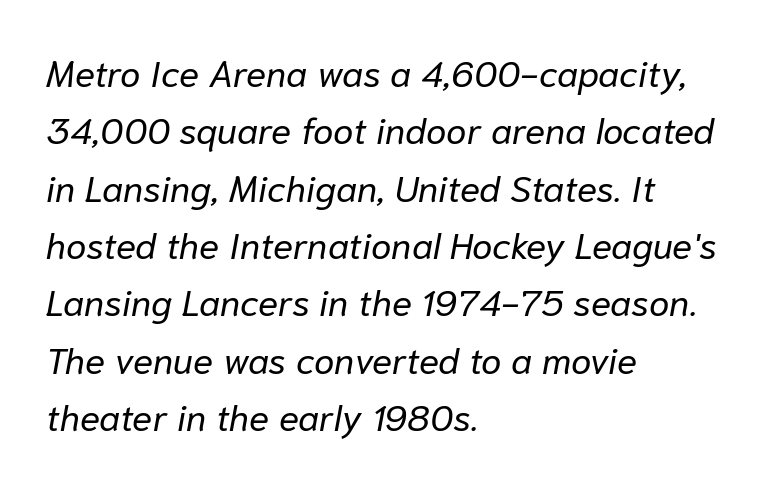
Q: Is the text bold? A: No.
Q: Is the text italic (slanted)? A: Yes, it leans right by about 10 degrees.
Q: Is the text underlined? A: No.
Q: How is the paragraph aligned? A: Left-aligned.
Q: Is the spacing between letters normal or unusually wide? A: Normal.
Q: Is the spacing between lines tight, normal or loose? A: Normal.
Q: Width (condensed, normal, or wide)? A: Normal.
Q: Stroke contrast? A: Low.
Q: x-height? A: Medium.
Q: Monospaced? A: No.
